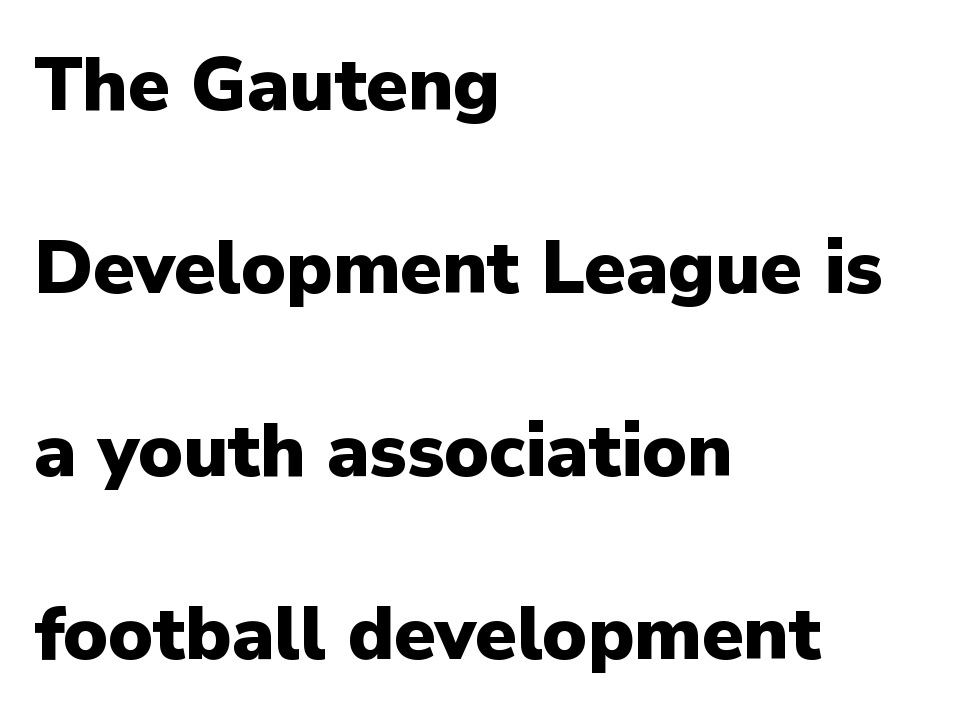
{"serif": "no", "italic": "no", "bold": "yes", "weight": "heavy", "width": "normal", "stroke_contrast": "low", "x_height": "medium", "monospaced": "no", "underline": "no", "align": "left", "line_spacing": "loose", "line_spacing_ratio": 2.44, "letter_spacing": "normal", "letter_spacing_em": 0.0, "glyph_px": 75}
